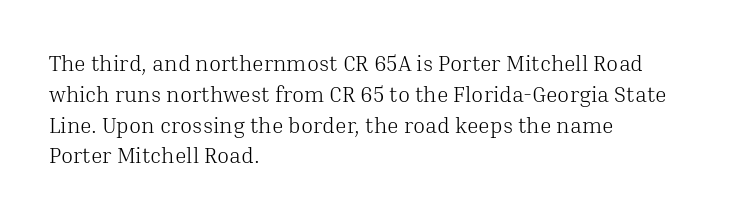
Q: Is the text bold? A: No.
Q: Is the text italic (slanted)? A: No, it is upright.
Q: Is the text underlined? A: No.
Q: How is the paragraph aligned? A: Left-aligned.
Q: Is the spacing between letters normal or unusually wide? A: Normal.
Q: Is the spacing between lines tight, normal or loose? A: Normal.
